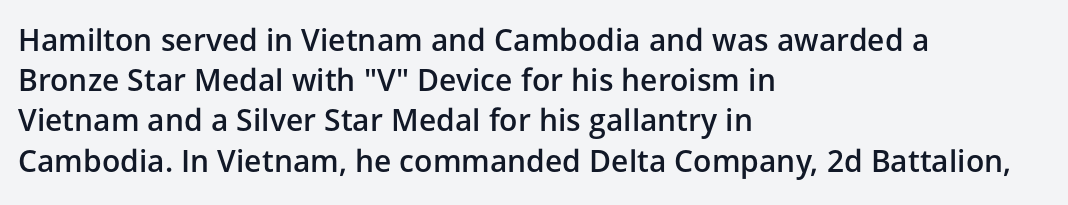
The image shows 30 px semibold sans-serif type, upright; set left-aligned, normal line spacing (1.34x), normal letter spacing, not underlined; low stroke contrast and a medium x-height.
